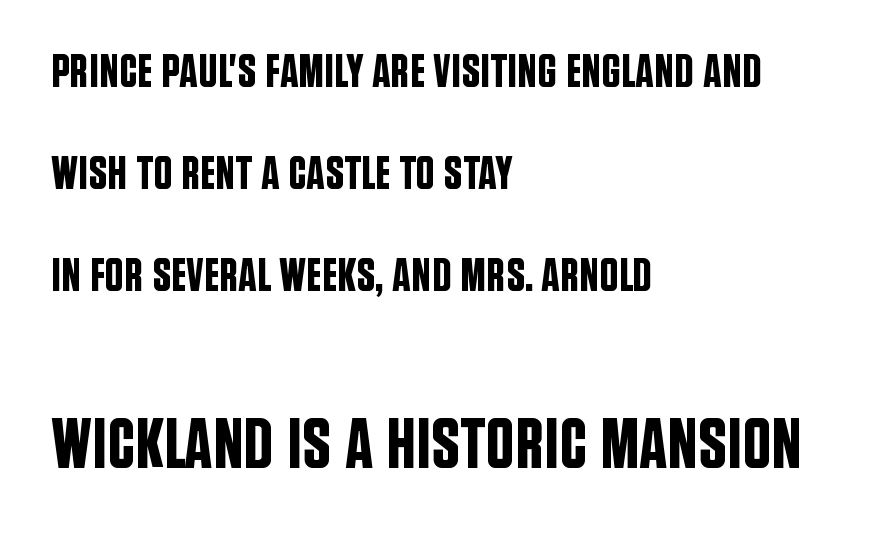
{"serif": "no", "italic": "no", "width": "condensed", "stroke_contrast": "low", "x_height": "large", "monospaced": "no", "underline": "no", "align": "left", "line_spacing": "loose", "line_spacing_ratio": 2.17, "letter_spacing": "normal", "letter_spacing_em": 0.0, "larger_block": "second", "size_ratio": 1.51, "glyph_px": 71}
